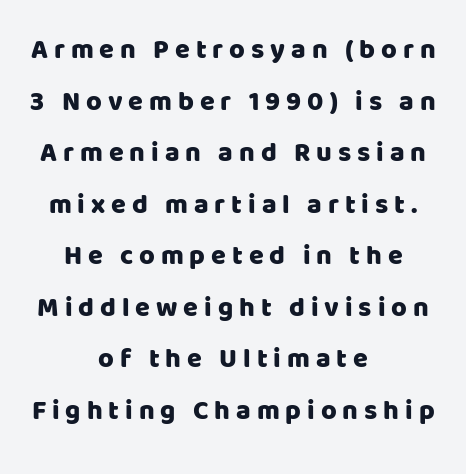
The image shows 27 px text type, upright; set centered, loose line spacing (1.91x), unusually wide letter spacing (+0.22 em), not underlined.
